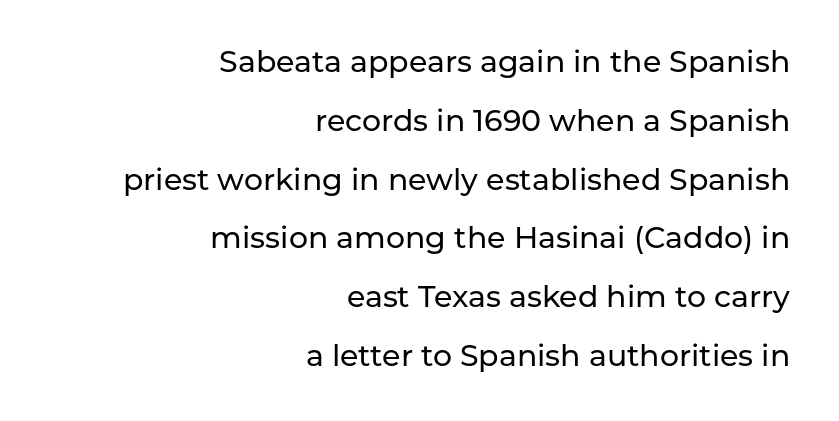
The image shows 30 px sans-serif type, upright; set right-aligned, loose line spacing (1.96x), normal letter spacing, not underlined; low stroke contrast and a medium x-height.
